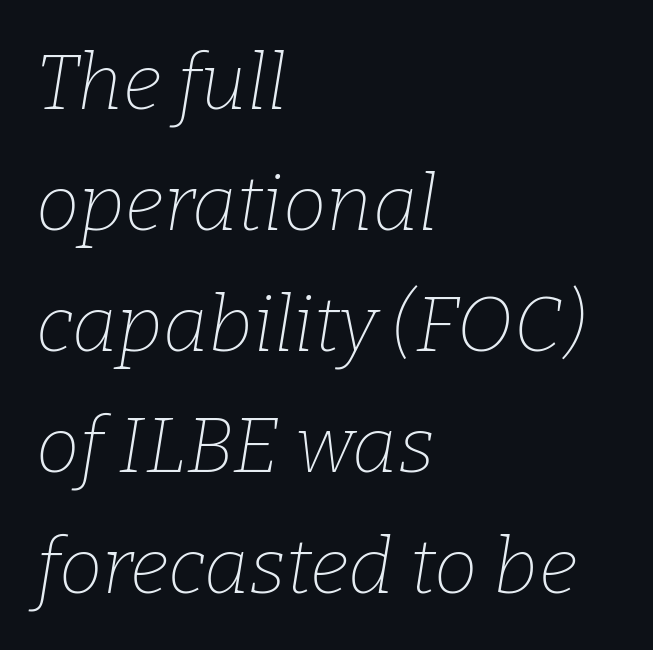
{"serif": "yes", "italic": "yes", "lean": "right", "slant_degrees": 9, "bold": "no", "weight": "thin", "width": "normal", "stroke_contrast": "low", "x_height": "medium", "monospaced": "no", "underline": "no", "align": "left", "line_spacing": "normal", "line_spacing_ratio": 1.55, "letter_spacing": "normal", "letter_spacing_em": 0.0, "glyph_px": 78}
